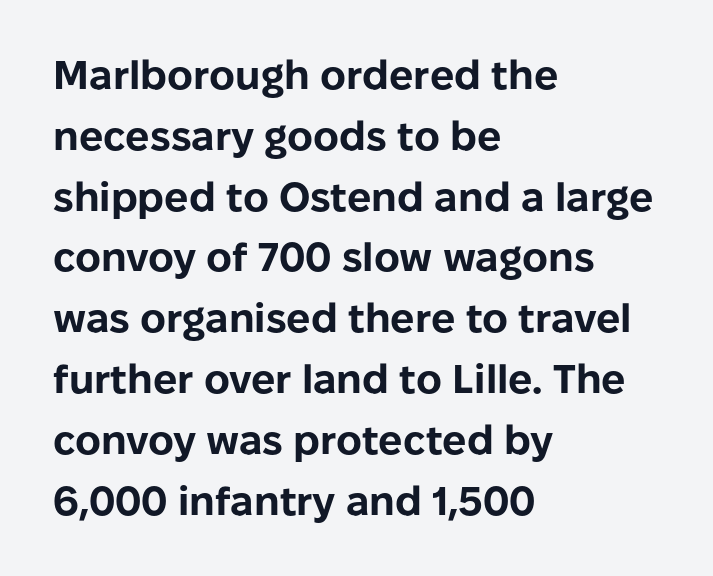
The image shows 40 px bold sans-serif type, upright; set left-aligned, normal line spacing (1.52x), normal letter spacing, not underlined; low stroke contrast and a medium x-height.
